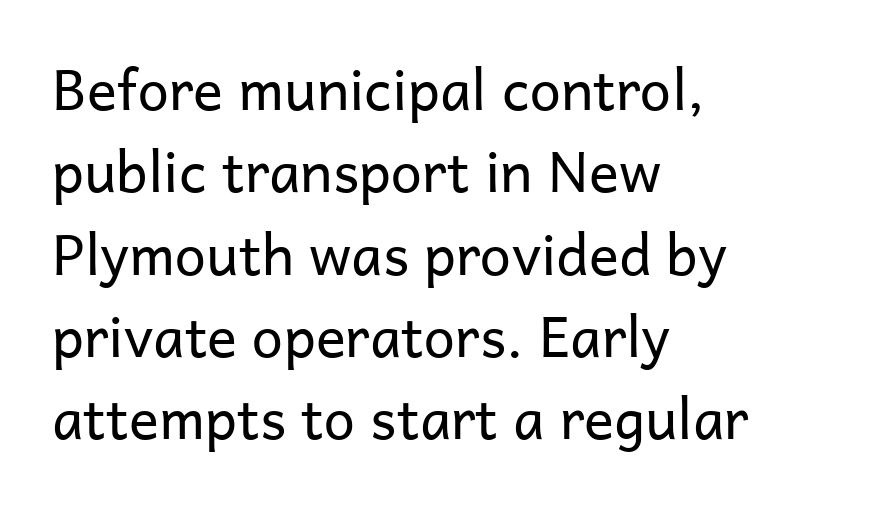
{"serif": "no", "italic": "no", "bold": "no", "weight": "regular", "width": "normal", "stroke_contrast": "low", "x_height": "medium", "monospaced": "no", "underline": "no", "align": "left", "line_spacing": "normal", "line_spacing_ratio": 1.47, "letter_spacing": "normal", "letter_spacing_em": 0.0, "glyph_px": 56}
